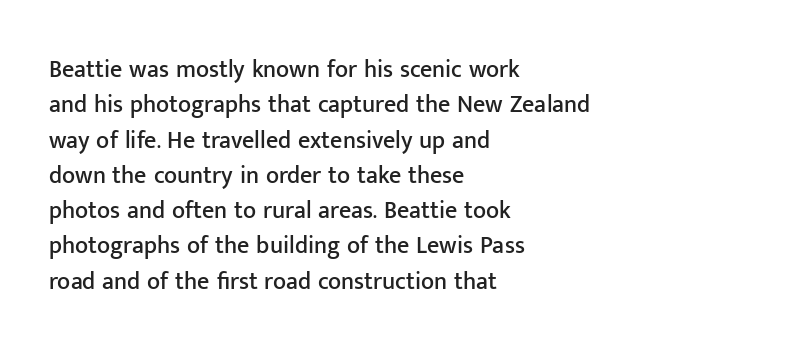
Q: Is the text italic (slanted)? A: No, it is upright.
Q: Is the text underlined? A: No.
Q: How is the paragraph aligned? A: Left-aligned.
Q: Is the spacing between letters normal or unusually wide? A: Normal.
Q: Is the spacing between lines tight, normal or loose? A: Normal.
